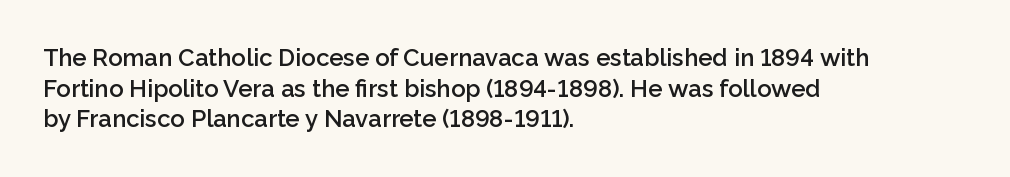
The image shows 24 px text type, upright; set left-aligned, normal line spacing (1.28x), normal letter spacing, not underlined.
